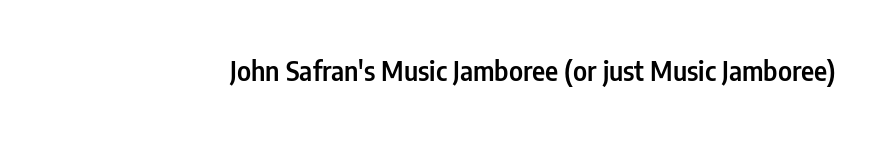
The image shows 26 px text type, upright; set normal letter spacing, not underlined.
